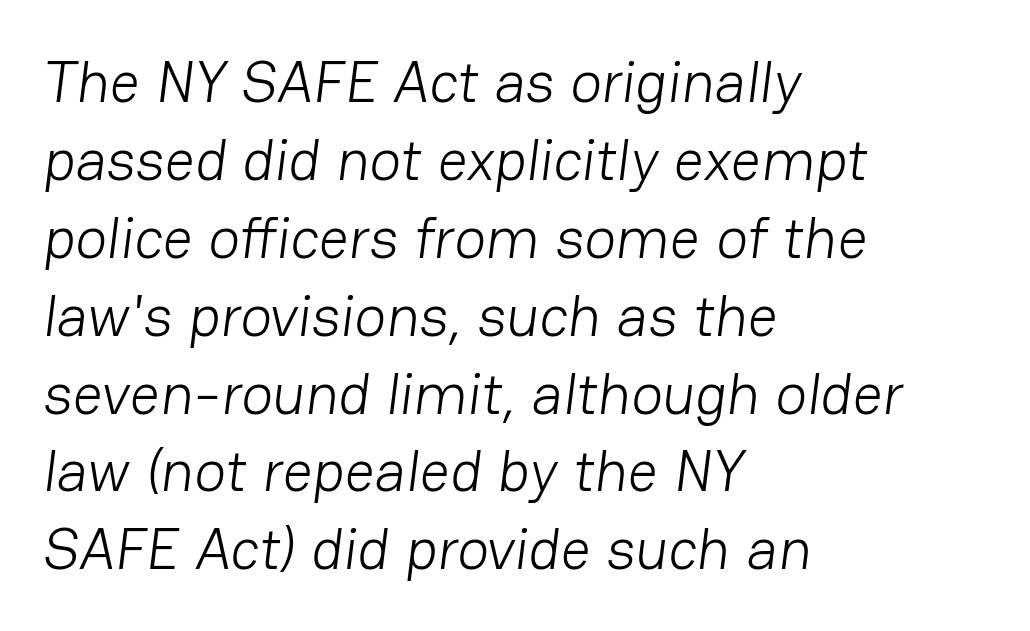
Q: Is the text bold? A: No.
Q: Is the typeface a serif or a sans-serif typeface? A: Sans-serif.
Q: Is the text underlined? A: No.
Q: How is the paragraph aligned? A: Left-aligned.
Q: Is the spacing between letters normal or unusually wide? A: Normal.
Q: Is the spacing between lines tight, normal or loose? A: Normal.
Q: Width (condensed, normal, or wide)? A: Normal.
Q: Stroke contrast? A: Low.
Q: x-height? A: Medium.
Q: Monospaced? A: No.
